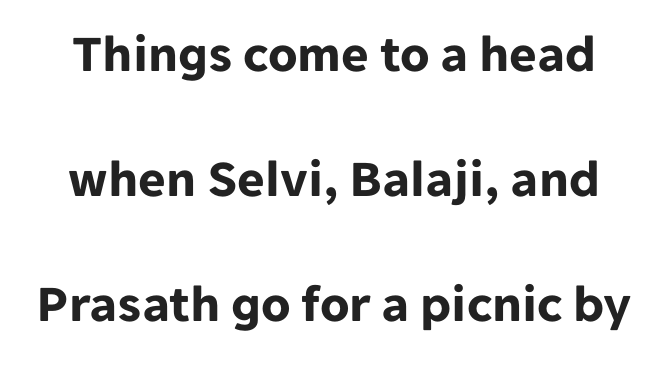
Its strokes are broad and dark, the hallmark of bold type. If you drew a line through each stem, it would be perfectly vertical. What kind of face is this? One without serifs — a sans. The letters advance in unequal steps, a hallmark of proportional type. The string is rendered with underlining switched off.
